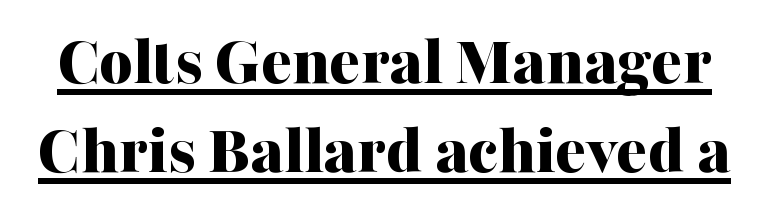
Q: Is the text bold? A: Yes.
Q: Is the text italic (slanted)? A: No, it is upright.
Q: Is the typeface a serif or a sans-serif typeface? A: Serif.
Q: Is the text underlined? A: Yes.
Q: Is the spacing between letters normal or unusually wide? A: Normal.
Q: Width (condensed, normal, or wide)? A: Normal.
Q: Stroke contrast? A: Medium.
Q: x-height? A: Medium.
Q: Monospaced? A: No.
